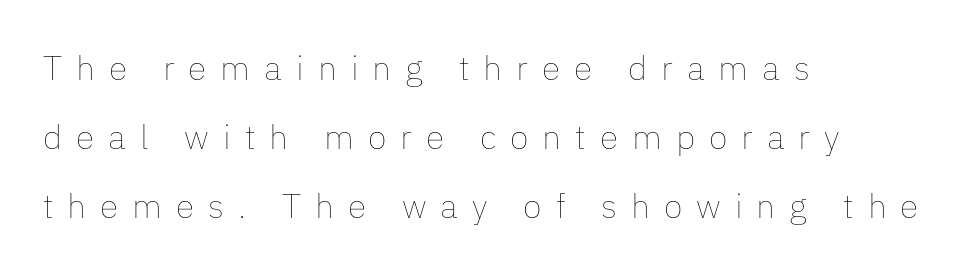
Q: Is the text bold? A: No.
Q: Is the text italic (slanted)? A: No, it is upright.
Q: Is the text underlined? A: No.
Q: How is the paragraph aligned? A: Left-aligned.
Q: Is the spacing between letters normal or unusually wide? A: Unusually wide.
Q: Is the spacing between lines tight, normal or loose? A: Loose.
Q: Width (condensed, normal, or wide)? A: Normal.
Q: Stroke contrast? A: Low.
Q: x-height? A: Medium.
Q: Monospaced? A: No.
